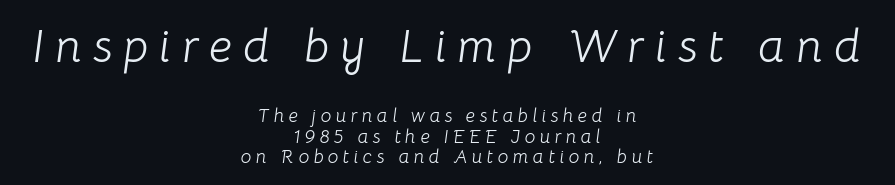
Rows of type sit shoulder to shoulder in the vertical direction. The block sitting higher on the canvas is the one with enlarged characters. This reads as an unemphasized weight, regular at the heaviest. Compared with a flush-left layout, this one balances lines on the center instead. Is this a fixed-width face? No — the glyphs have proportional, varying widths. The line texture is sparse and dotted thanks to wide tracking.
